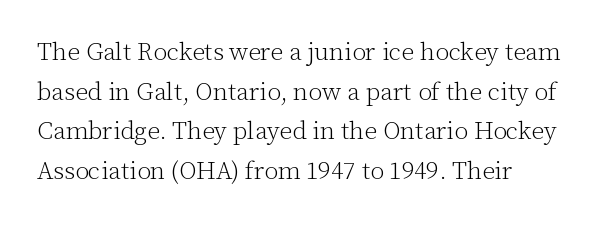
{"italic": "no", "bold": "no", "underline": "no", "align": "left", "line_spacing": "normal", "line_spacing_ratio": 1.59, "letter_spacing": "normal", "letter_spacing_em": 0.0, "glyph_px": 25}
